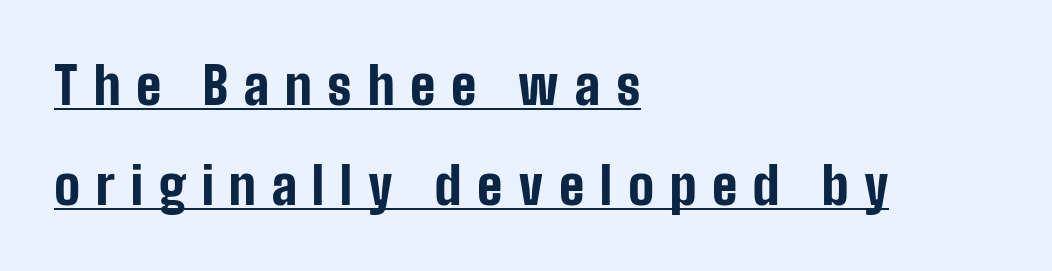
The image shows 51 px bold, condensed sans-serif type, upright; set left-aligned, loose line spacing (1.97x), unusually wide letter spacing (+0.31 em), underlined; low stroke contrast and a medium x-height.
